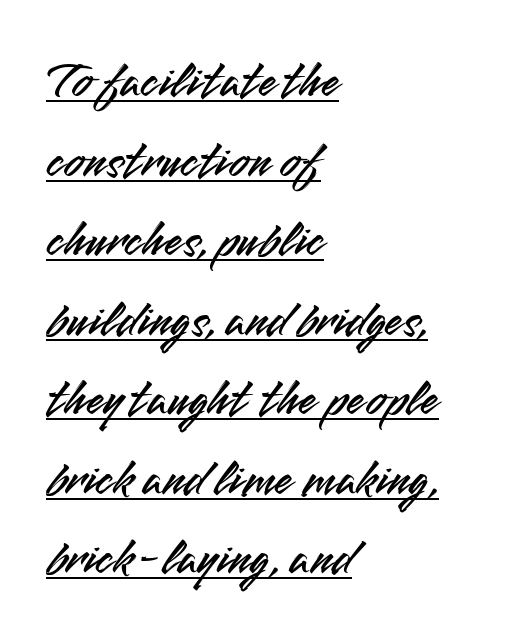
The image shows 52 px sans-serif type; set left-aligned, normal line spacing (1.53x), normal letter spacing, underlined; medium stroke contrast and a small x-height.
